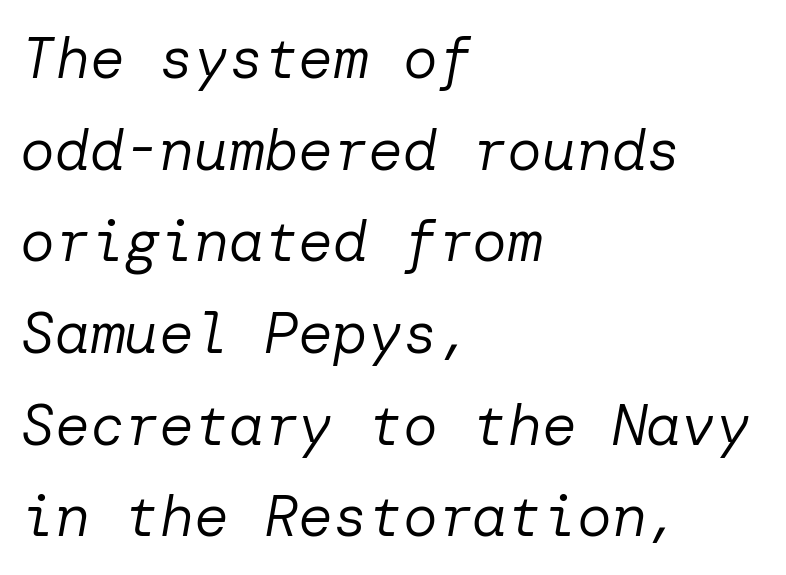
{"italic": "yes", "lean": "right", "slant_degrees": 10, "bold": "no", "weight": "regular", "width": "normal", "stroke_contrast": "low", "x_height": "medium", "underline": "no", "align": "left", "line_spacing": "normal", "line_spacing_ratio": 1.58, "letter_spacing": "normal", "letter_spacing_em": 0.0, "glyph_px": 58}
